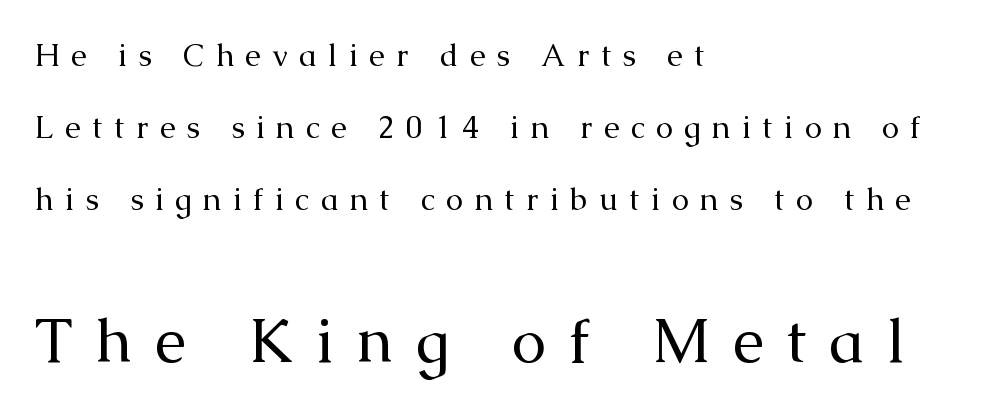
The image shows 62 px regular-weight serif type, upright; set left-aligned, loose line spacing (2.32x), unusually wide letter spacing (+0.37 em), not underlined; the second (bottom) block is 2.0x larger; medium stroke contrast and a medium x-height.
